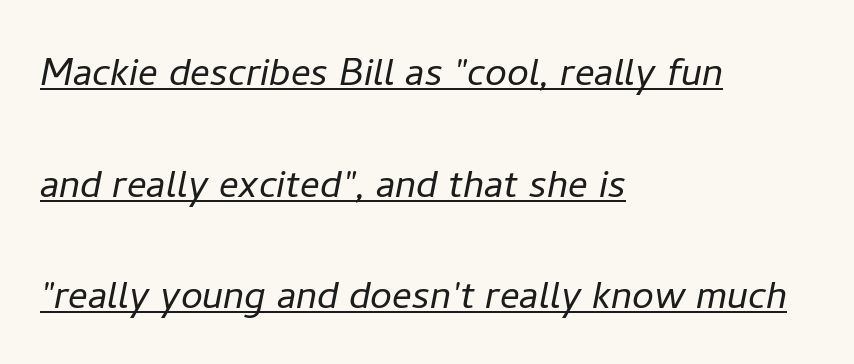
The image shows 49 px light type, italic (leaning right); set left-aligned, loose line spacing (2.28x), normal letter spacing, underlined; low stroke contrast and a medium x-height.
